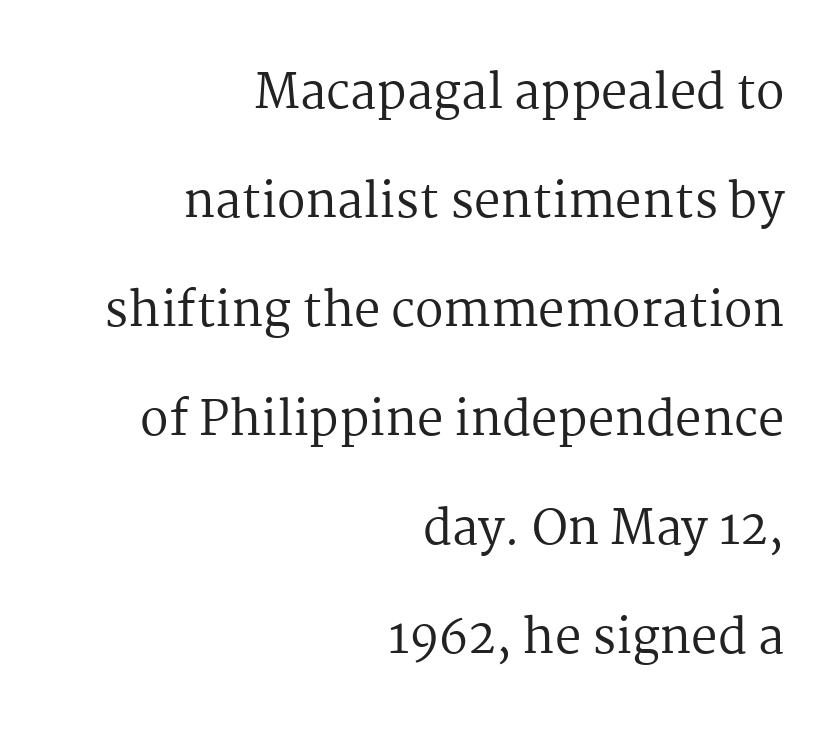
{"serif": "yes", "italic": "no", "bold": "no", "weight": "regular", "width": "normal", "stroke_contrast": "medium", "x_height": "medium", "monospaced": "no", "underline": "no", "align": "right", "line_spacing": "loose", "line_spacing_ratio": 2.32, "letter_spacing": "normal", "letter_spacing_em": 0.0, "glyph_px": 47}
